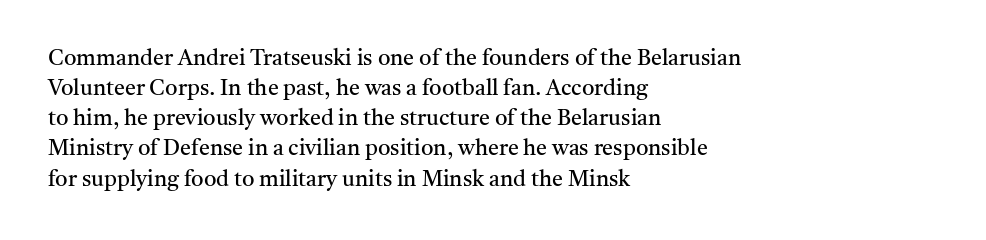
The image shows 22 px text type, upright; set left-aligned, normal line spacing (1.37x), normal letter spacing, not underlined.
